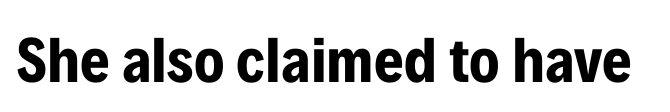
The image shows 64 px bold, condensed sans-serif type, upright; set normal letter spacing, not underlined; low stroke contrast and a medium x-height.
